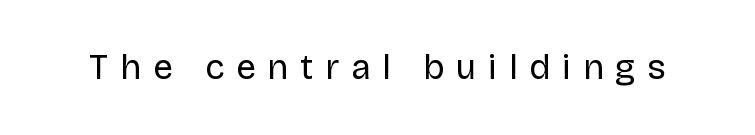
The image shows 35 px regular-weight sans-serif type, upright; set unusually wide letter spacing (+0.34 em), not underlined; low stroke contrast and a large x-height.
